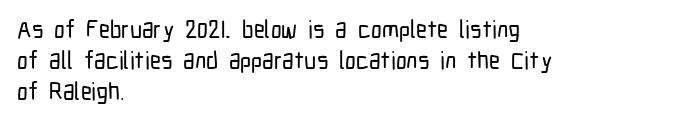
{"italic": "no", "underline": "no", "align": "left", "line_spacing": "normal", "line_spacing_ratio": 1.29, "letter_spacing": "normal", "letter_spacing_em": 0.0, "glyph_px": 24}
